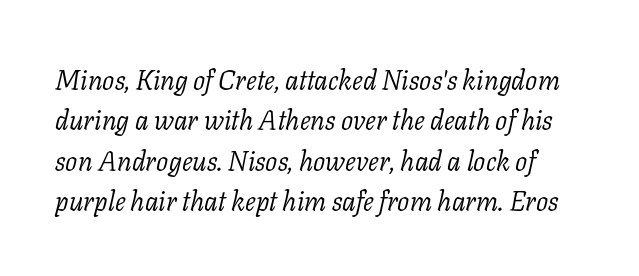
{"italic": "yes", "lean": "right", "slant_degrees": 11, "bold": "no", "underline": "no", "line_spacing": "normal", "line_spacing_ratio": 1.5, "letter_spacing": "normal", "letter_spacing_em": 0.0, "glyph_px": 27}
